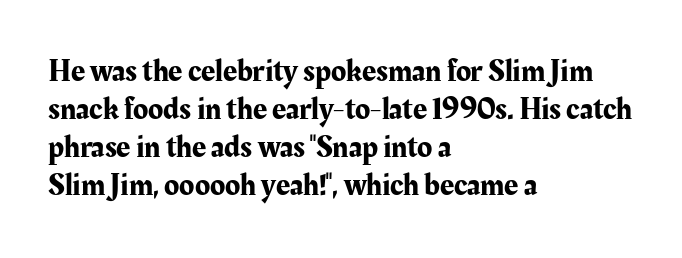
The image shows 31 px serif type, upright; set left-aligned, line spacing 1.23x, normal letter spacing, not underlined; medium stroke contrast and a medium x-height.
